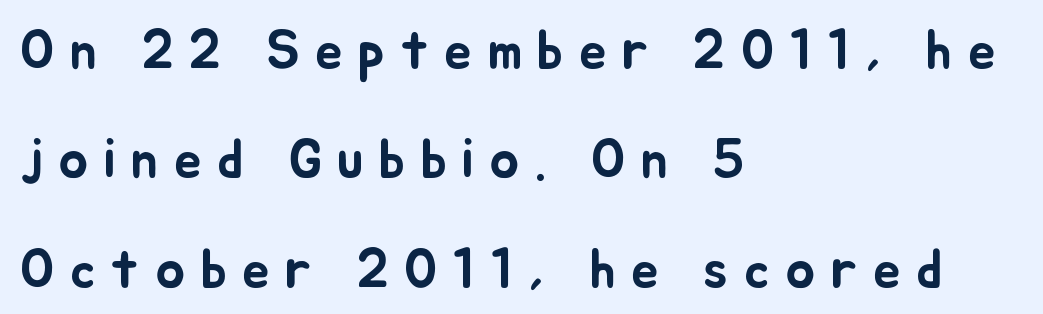
{"italic": "no", "width": "normal", "stroke_contrast": "low", "x_height": "small", "monospaced": "no", "underline": "no", "align": "left", "line_spacing": "loose", "line_spacing_ratio": 1.99, "letter_spacing": "wide", "letter_spacing_em": 0.28, "glyph_px": 55}
